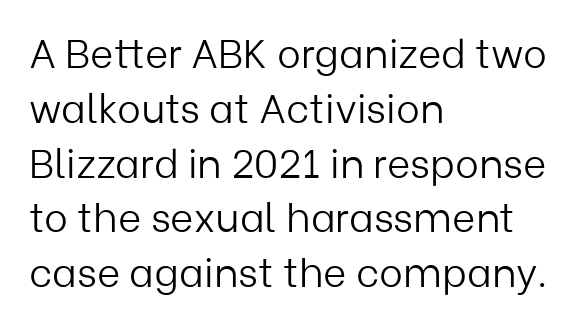
{"serif": "no", "italic": "no", "bold": "no", "weight": "light", "width": "normal", "stroke_contrast": "low", "x_height": "medium", "monospaced": "no", "underline": "no", "align": "left", "line_spacing": "normal", "line_spacing_ratio": 1.37, "letter_spacing": "normal", "letter_spacing_em": 0.0, "glyph_px": 40}
